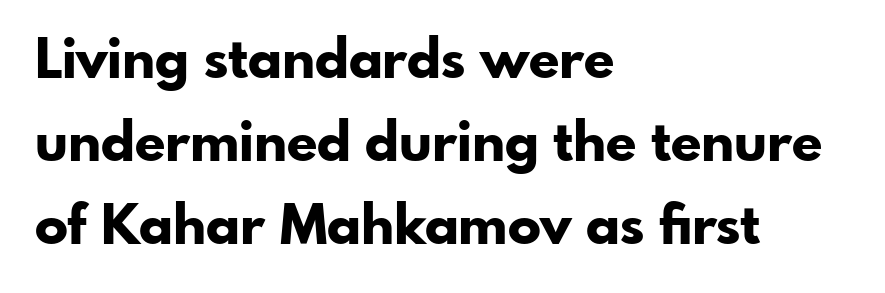
Q: Is the text bold? A: Yes.
Q: Is the text italic (slanted)? A: No, it is upright.
Q: Is the typeface a serif or a sans-serif typeface? A: Sans-serif.
Q: Is the text underlined? A: No.
Q: How is the paragraph aligned? A: Left-aligned.
Q: Is the spacing between letters normal or unusually wide? A: Normal.
Q: Is the spacing between lines tight, normal or loose? A: Normal.
Q: Width (condensed, normal, or wide)? A: Normal.
Q: Stroke contrast? A: Low.
Q: x-height? A: Small.
Q: Monospaced? A: No.
